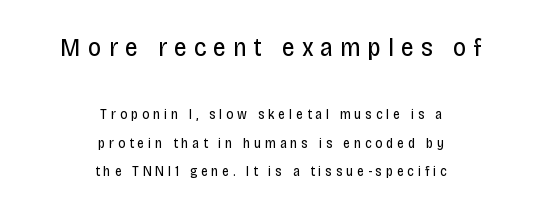
The image shows 26 px text type, upright; set centered, loose line spacing (2.05x), unusually wide letter spacing (+0.27 em), not underlined; the first (top) block is 1.86x larger.
